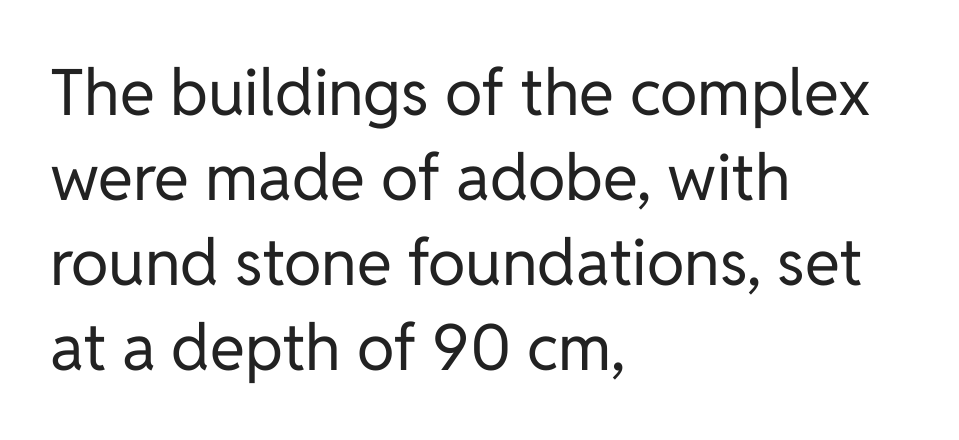
{"serif": "no", "italic": "no", "bold": "no", "weight": "regular", "width": "normal", "stroke_contrast": "low", "x_height": "medium", "monospaced": "no", "underline": "no", "align": "left", "line_spacing": "normal", "line_spacing_ratio": 1.33, "letter_spacing": "normal", "letter_spacing_em": 0.0, "glyph_px": 64}
